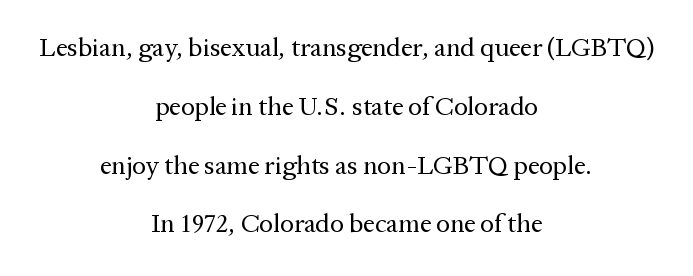
{"italic": "no", "bold": "no", "underline": "no", "align": "center", "line_spacing": "loose", "line_spacing_ratio": 2.26, "letter_spacing": "normal", "letter_spacing_em": 0.0, "glyph_px": 26}
